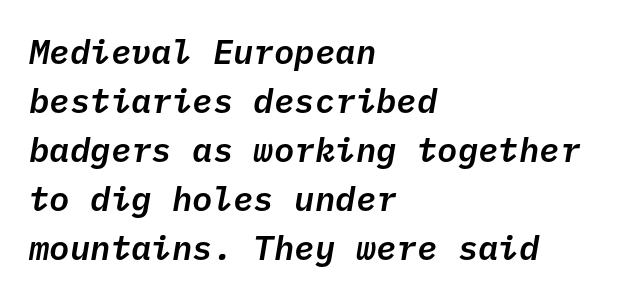
Q: Is the text italic (slanted)? A: Yes, it leans right by about 10 degrees.
Q: Is the text underlined? A: No.
Q: How is the paragraph aligned? A: Left-aligned.
Q: Is the spacing between letters normal or unusually wide? A: Normal.
Q: Is the spacing between lines tight, normal or loose? A: Normal.
Q: Width (condensed, normal, or wide)? A: Normal.
Q: Stroke contrast? A: Low.
Q: x-height? A: Medium.
Q: Monospaced? A: Yes.
